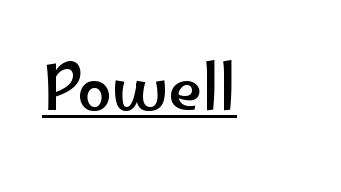
{"serif": "no", "italic": "no", "width": "wide", "stroke_contrast": "low", "x_height": "small", "monospaced": "no", "underline": "yes", "letter_spacing": "normal", "letter_spacing_em": 0.0, "glyph_px": 61}
